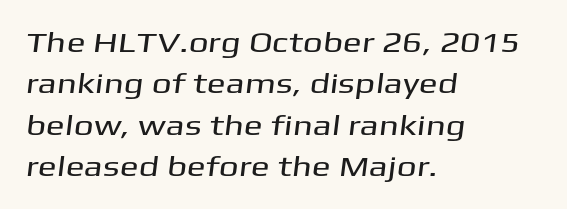
Q: Is the typeface a serif or a sans-serif typeface? A: Sans-serif.
Q: Is the text underlined? A: No.
Q: How is the paragraph aligned? A: Left-aligned.
Q: Is the spacing between letters normal or unusually wide? A: Normal.
Q: Is the spacing between lines tight, normal or loose? A: Normal.
Q: Width (condensed, normal, or wide)? A: Wide.
Q: Stroke contrast? A: Medium.
Q: x-height? A: Medium.
Q: Monospaced? A: No.
